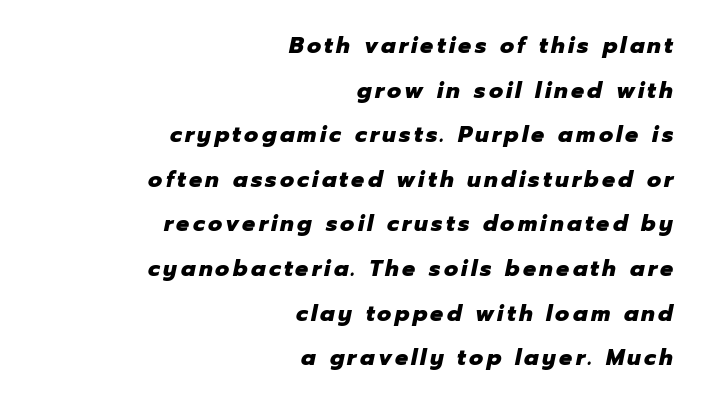
No word sits above an underline. A flush-right, rag-left setting is used for this passage. How heavy is the stroke? Heavy — this is a bold. The block of text is sparse from top to bottom, with ample space between rows.
